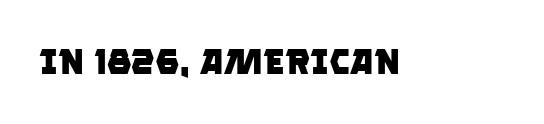
The image shows 35 px heavy sans-serif type; set normal letter spacing, not underlined; low stroke contrast and a large x-height.
